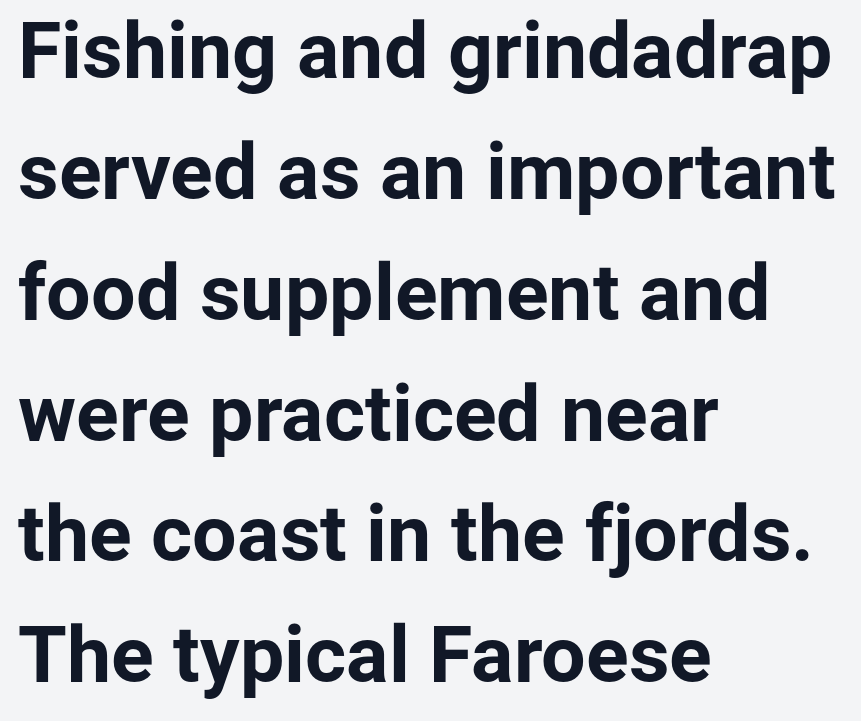
Italic? Not at all — the glyphs are vertical. Words appear dense and cohesive because spacing is normal. Serifs: no, the terminals of the letterforms are clean. Note the varied advance widths — an 'i' is clearly narrower than an 'm'. The rendering anchors every line to the left-hand side. Each glyph is drawn with heavy, bold strokes.
